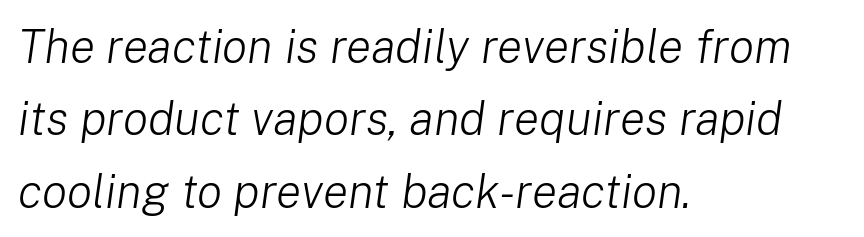
The image shows 47 px light type, italic (leaning right); set left-aligned, normal line spacing (1.54x), normal letter spacing, not underlined; low stroke contrast and a medium x-height.
